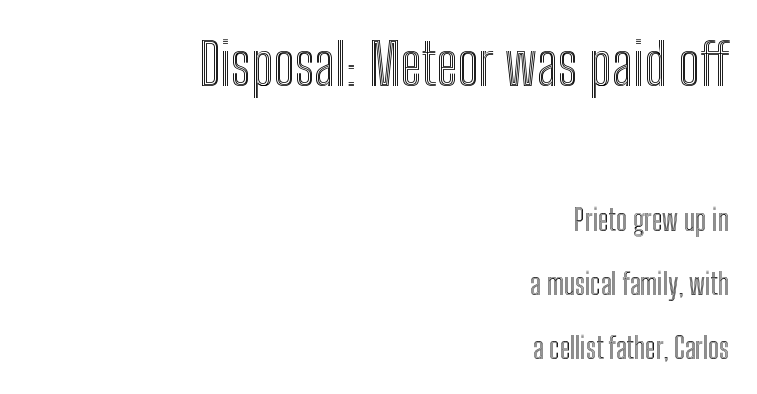
The image shows 58 px condensed type, upright; set right-aligned, loose line spacing (2.2x), normal letter spacing, not underlined; the first (top) block is 2.0x larger; a medium x-height.
